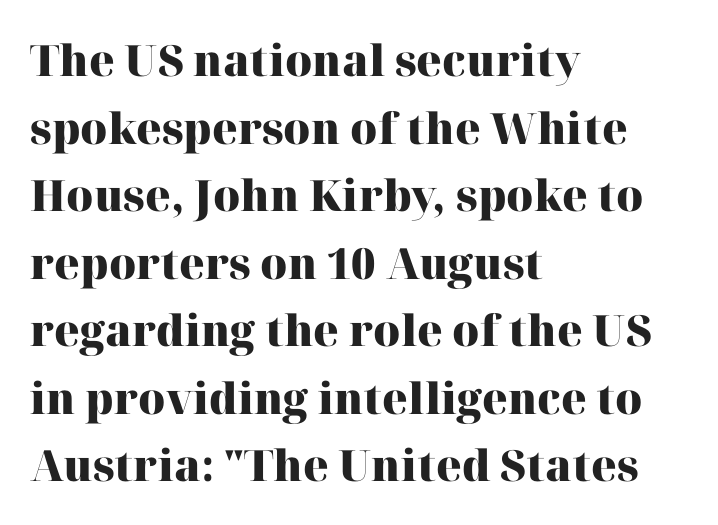
{"serif": "yes", "italic": "no", "bold": "yes", "weight": "heavy", "width": "normal", "stroke_contrast": "high", "x_height": "medium", "monospaced": "no", "underline": "no", "align": "left", "line_spacing": "normal", "line_spacing_ratio": 1.57, "letter_spacing": "normal", "letter_spacing_em": 0.0, "glyph_px": 43}
